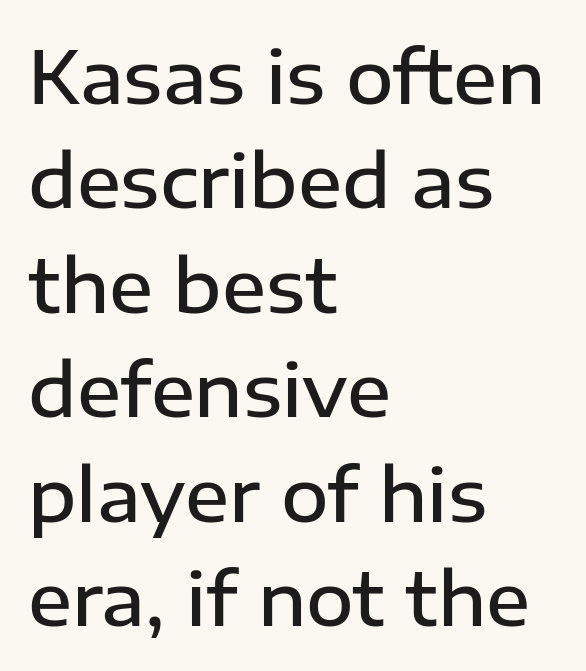
{"serif": "no", "italic": "no", "bold": "semi", "weight": "semibold", "width": "normal", "stroke_contrast": "low", "x_height": "medium", "monospaced": "no", "underline": "no", "align": "left", "line_spacing": "normal", "line_spacing_ratio": 1.43, "letter_spacing": "normal", "letter_spacing_em": 0.0, "glyph_px": 73}
